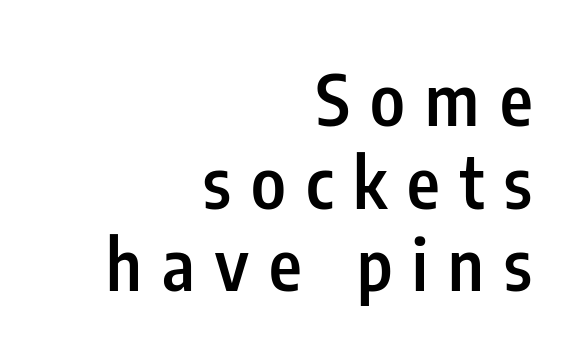
The letters stand straight up with perfectly vertical stems. A bit beefed up — I'd call it semibold rather than bold. Short note: letters widely spaced. The specimen omits any rule beneath the text block's lines. If you drew a ruler down the right edge, every line would touch it.
